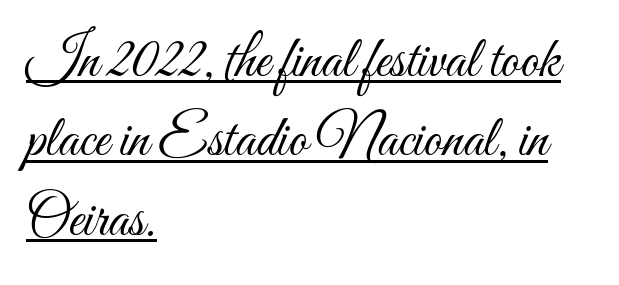
A typesetter would call this leading conventional body-copy spacing. Weight class: somewhere from thin through regular. The rendering uses natural spacing where letterforms have individual widths. The paragraph shown leans on its left margin.
